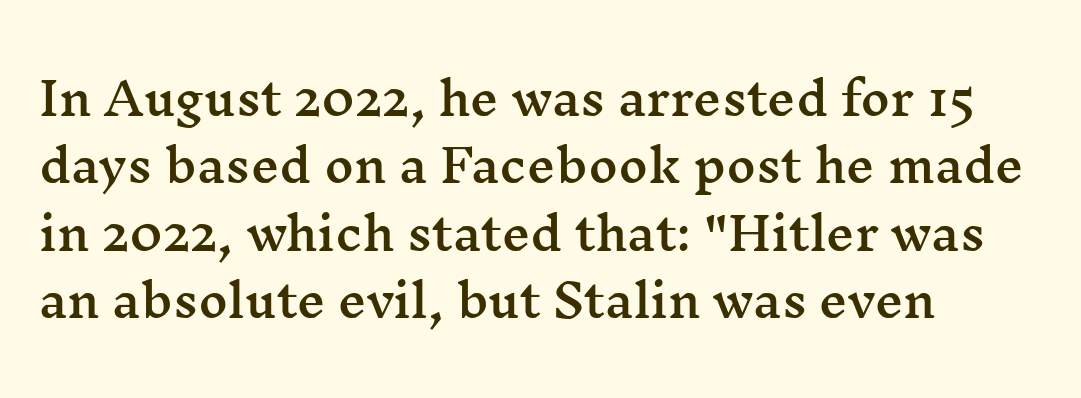
Q: Is the text italic (slanted)? A: No, it is upright.
Q: Is the typeface a serif or a sans-serif typeface? A: Serif.
Q: Is the text underlined? A: No.
Q: How is the paragraph aligned? A: Left-aligned.
Q: Is the spacing between letters normal or unusually wide? A: Normal.
Q: Is the spacing between lines tight, normal or loose? A: Normal.
Q: Width (condensed, normal, or wide)? A: Wide.
Q: Stroke contrast? A: Medium.
Q: x-height? A: Medium.
Q: Monospaced? A: No.
